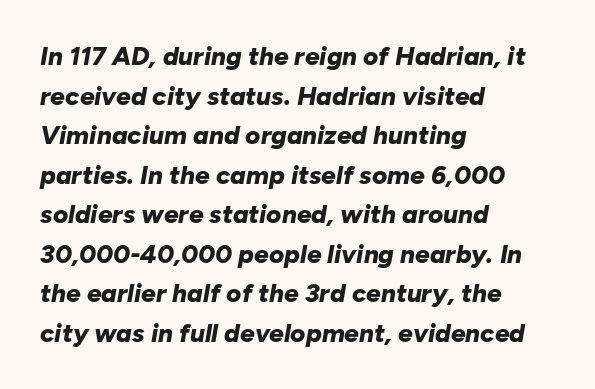
The image shows 26 px bold type, italic (leaning right); set left-aligned, normal line spacing (1.52x), normal letter spacing, not underlined.
